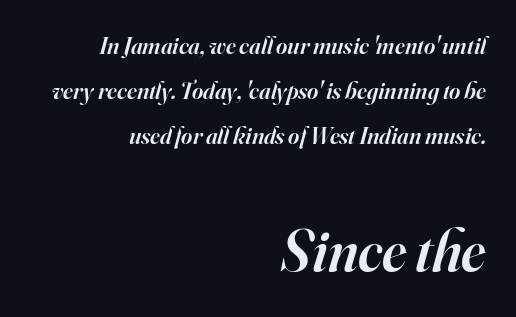
The image shows 59 px semibold serif type, italic (leaning right); set right-aligned, line spacing 1.88x, normal letter spacing, not underlined; the second (bottom) block is 2.46x larger; high stroke contrast and a small x-height.
